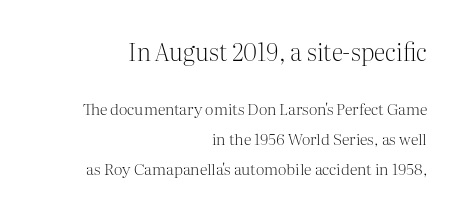
The image shows 24 px text type, upright; set right-aligned, line spacing 1.88x, normal letter spacing, not underlined; the first (top) block is 1.5x larger.
